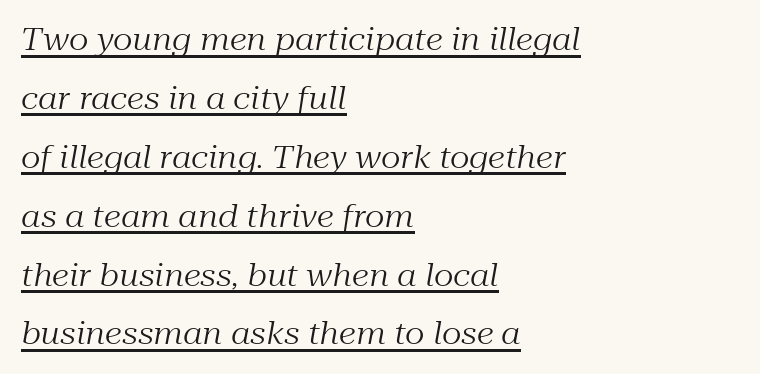
The image shows 31 px regular-weight serif type, italic (leaning right); set left-aligned, loose line spacing (1.9x), normal letter spacing, underlined; medium stroke contrast and a medium x-height.
